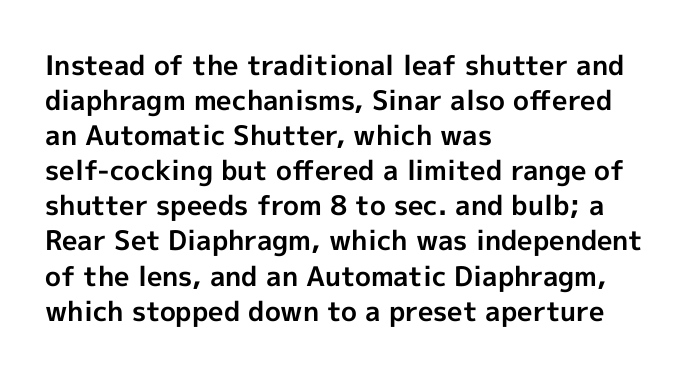
Q: Is the text bold? A: Yes.
Q: Is the text italic (slanted)? A: No, it is upright.
Q: Is the text underlined? A: No.
Q: How is the paragraph aligned? A: Left-aligned.
Q: Is the spacing between letters normal or unusually wide? A: Normal.
Q: Is the spacing between lines tight, normal or loose? A: Normal.
